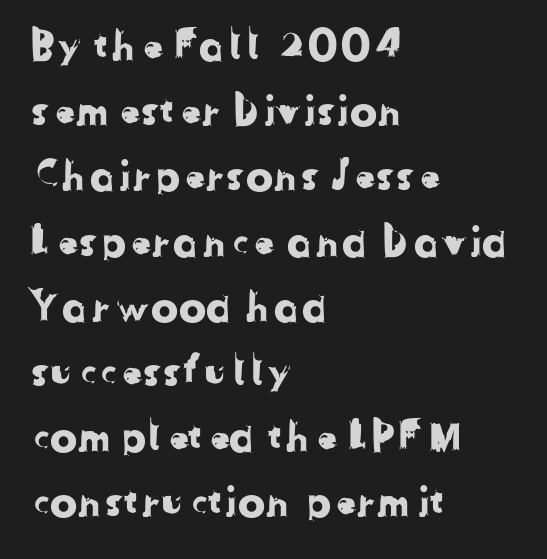
Here the designer chose a conventional face with non-uniform glyph widths. Are there feet on the stems? There aren't — it's a sans. This sample keeps an unexceptional amount of space between lines. Horizontal alignment here is leftward, the default for most running prose. Underline: absent. There is no visible air inserted between adjacent glyphs.
